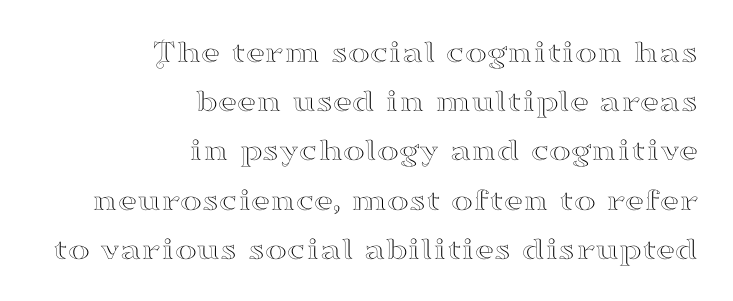
The image shows 33 px wide serif type, upright; set right-aligned, normal line spacing (1.49x), normal letter spacing, not underlined; high stroke contrast and a small x-height.
